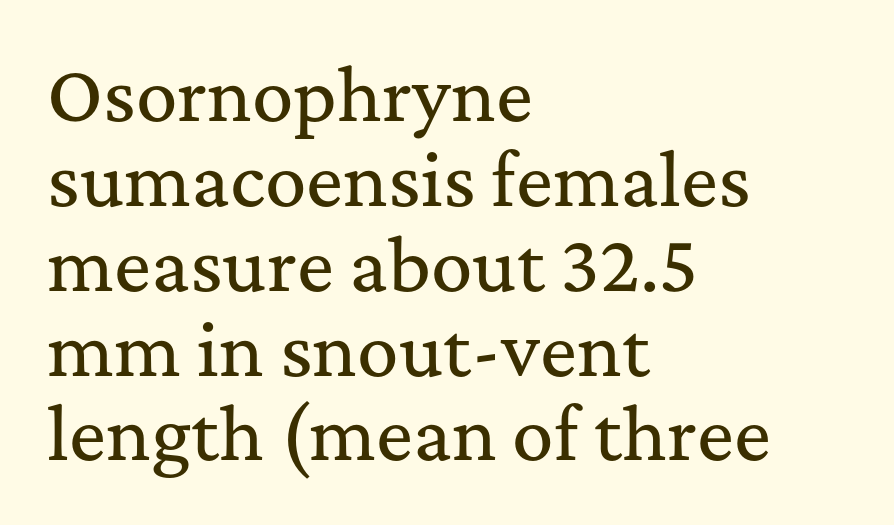
The image shows 69 px serif type, upright; set left-aligned, line spacing 1.23x, normal letter spacing, not underlined; medium stroke contrast and a medium x-height.
